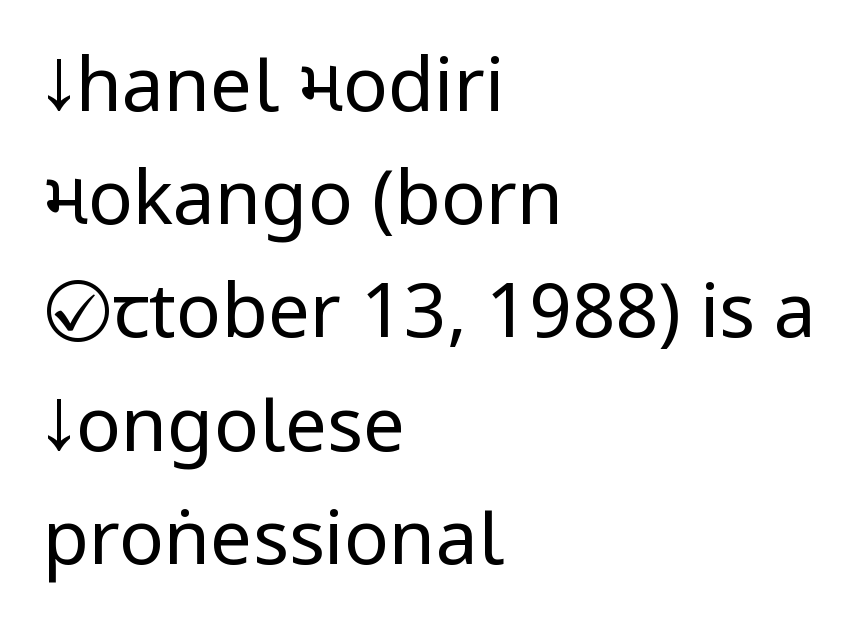
Q: Is the text bold? A: No.
Q: Is the text italic (slanted)? A: No, it is upright.
Q: Is the typeface a serif or a sans-serif typeface? A: Sans-serif.
Q: Is the text underlined? A: No.
Q: How is the paragraph aligned? A: Left-aligned.
Q: Is the spacing between letters normal or unusually wide? A: Normal.
Q: Is the spacing between lines tight, normal or loose? A: Normal.
Q: Width (condensed, normal, or wide)? A: Condensed.
Q: Stroke contrast? A: Low.
Q: x-height? A: Large.
Q: Monospaced? A: No.
